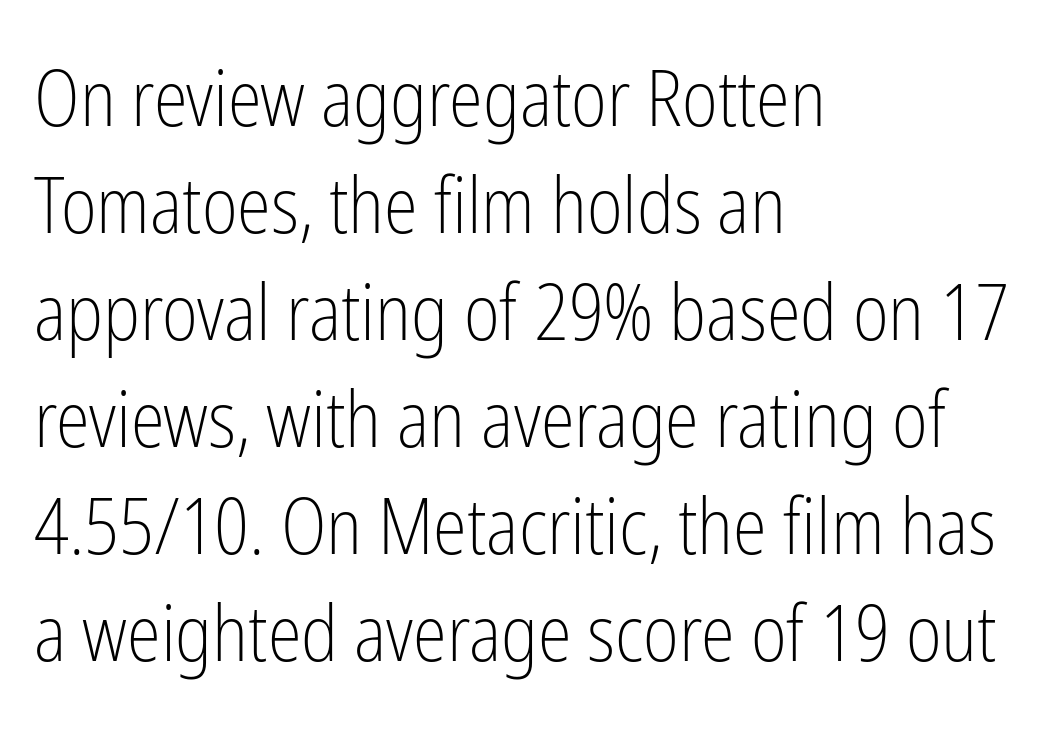
{"serif": "no", "italic": "no", "bold": "no", "weight": "light", "width": "condensed", "stroke_contrast": "low", "x_height": "medium", "monospaced": "no", "underline": "no", "align": "left", "line_spacing": "normal", "line_spacing_ratio": 1.39, "letter_spacing": "normal", "letter_spacing_em": 0.0, "glyph_px": 77}
